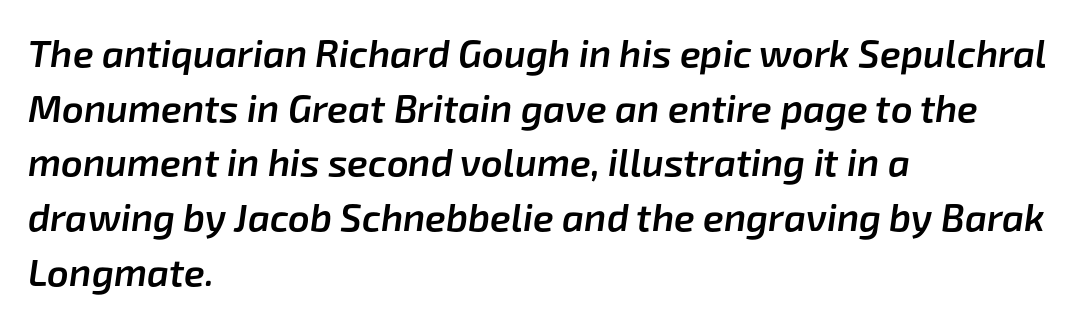
Q: Is the text bold? A: Semi-bold.
Q: Is the text italic (slanted)? A: Yes, it leans right by about 8 degrees.
Q: Is the text underlined? A: No.
Q: How is the paragraph aligned? A: Left-aligned.
Q: Is the spacing between letters normal or unusually wide? A: Normal.
Q: Is the spacing between lines tight, normal or loose? A: Normal.
Q: Width (condensed, normal, or wide)? A: Normal.
Q: Stroke contrast? A: Low.
Q: x-height? A: Medium.
Q: Monospaced? A: No.
